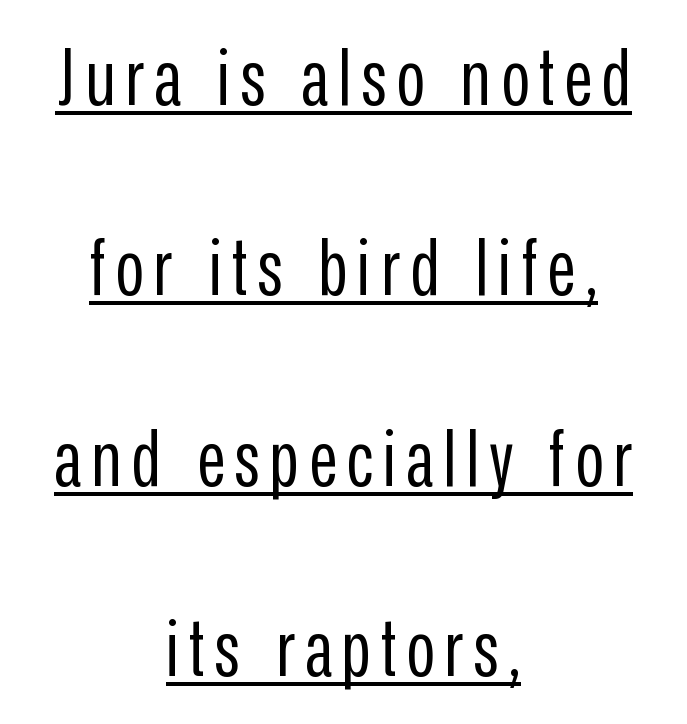
Proportional: the letters do not fall into vertical columns. Bold? No — there's no thickening of the strokes. Honestly, the rows look like they've been pulled way apart. Glance below the letters and you will spot a drawn line. The characters display no serif detailing; their extremities are plain.
